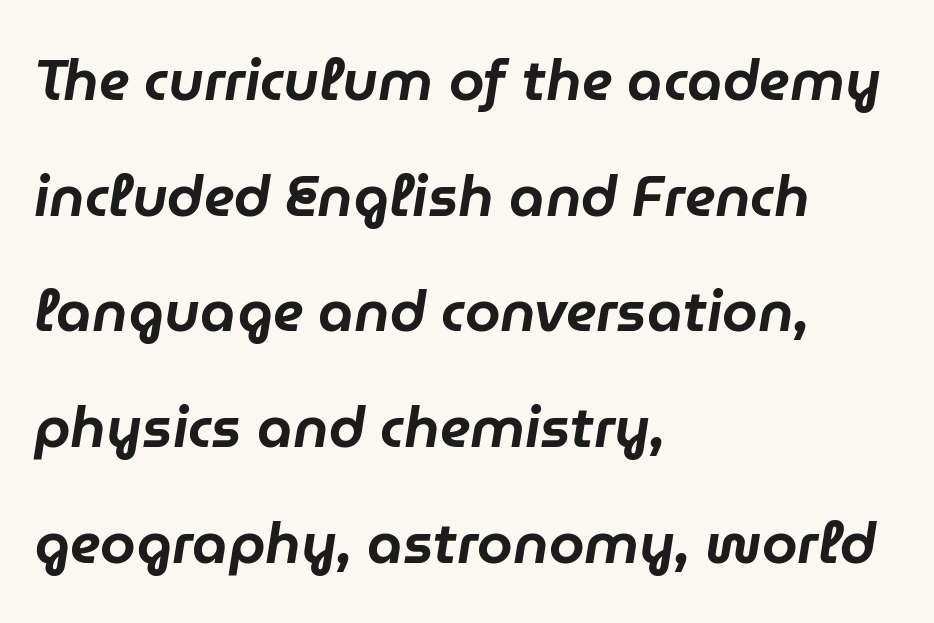
The image shows 57 px text type, italic (leaning right); set left-aligned, loose line spacing (2.03x), normal letter spacing, not underlined; low stroke contrast and a medium x-height.
